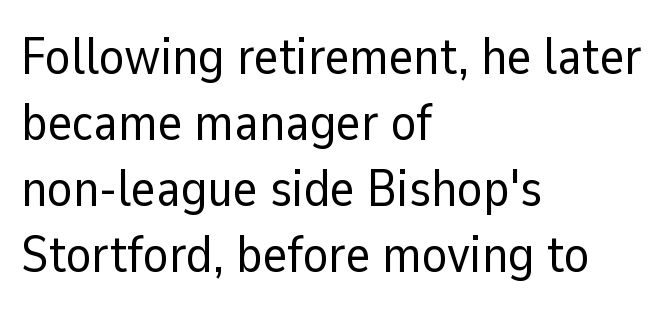
Regarding leading, the lines here are spaced in the standard way. The face used here is proportionally spaced, like ordinary book or web type. Does the lettering tilt? It doesn't — this is upright. Note: no serifs on the glyphs.
